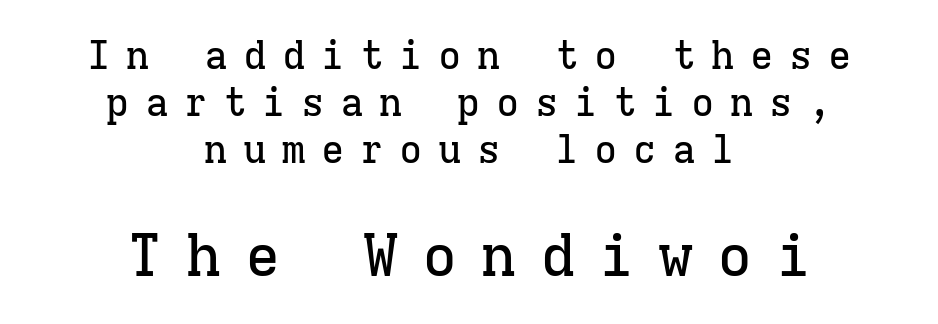
The image shows 59 px serif type, upright, monospaced; set centered, line spacing 1.2x, unusually wide letter spacing (+0.4 em), not underlined; the second (bottom) block is 1.51x larger; low stroke contrast and a medium x-height.
